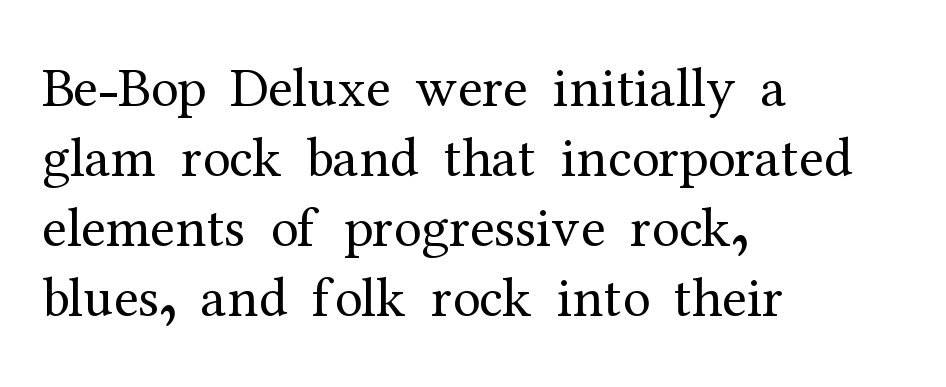
This sample has the flowing, uneven cadence of proportional lettering. Observe the ordinary spacing: letters are neighbours, not strangers. Do the letters lean? They stand straight. Stroke terminals: seriffed.
